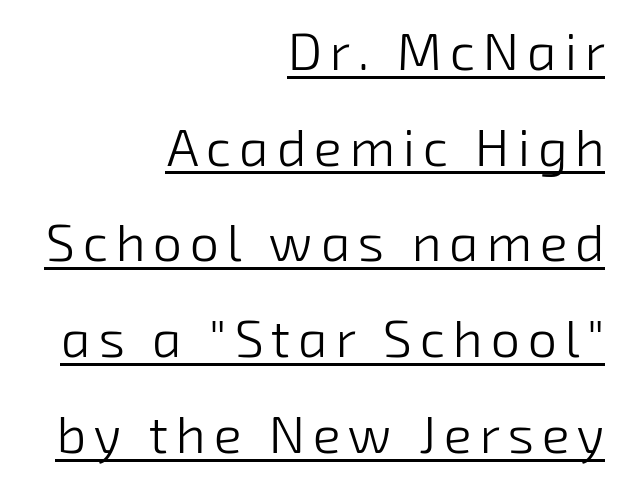
Q: Is the text bold? A: No.
Q: Is the typeface a serif or a sans-serif typeface? A: Sans-serif.
Q: Is the text underlined? A: Yes.
Q: How is the paragraph aligned? A: Right-aligned.
Q: Width (condensed, normal, or wide)? A: Normal.
Q: Stroke contrast? A: Low.
Q: x-height? A: Medium.
Q: Monospaced? A: No.
